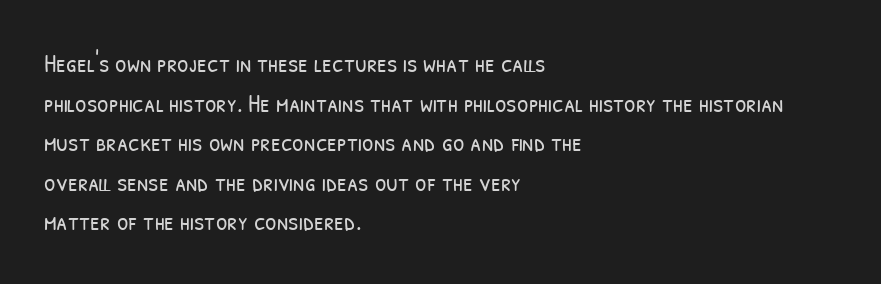
The image shows 26 px text type; set left-aligned, normal line spacing (1.52x), normal letter spacing, not underlined.
